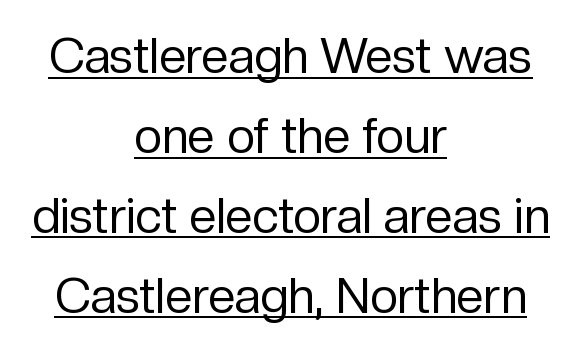
Q: Is the text bold? A: No.
Q: Is the text italic (slanted)? A: No, it is upright.
Q: Is the typeface a serif or a sans-serif typeface? A: Sans-serif.
Q: Is the text underlined? A: Yes.
Q: How is the paragraph aligned? A: Centered.
Q: Is the spacing between letters normal or unusually wide? A: Normal.
Q: Is the spacing between lines tight, normal or loose? A: Normal.
Q: Width (condensed, normal, or wide)? A: Normal.
Q: Stroke contrast? A: Low.
Q: x-height? A: Medium.
Q: Monospaced? A: No.
